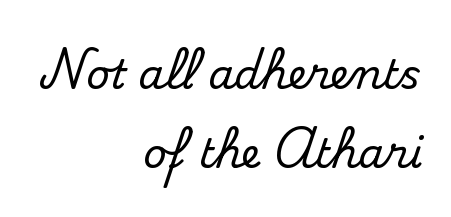
Do the characters align in a grid? No, the font is proportional. A flush-right, rag-left setting is used for this passage. If you measured baseline to baseline, you'd find a long distance.
